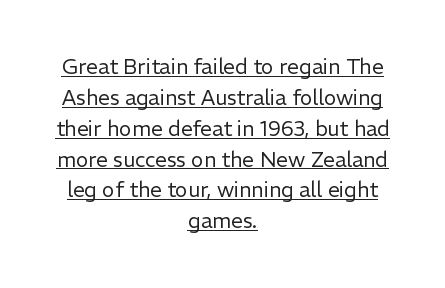
{"italic": "no", "bold": "no", "underline": "yes", "align": "center", "line_spacing": "normal", "line_spacing_ratio": 1.47, "letter_spacing": "normal", "letter_spacing_em": 0.0, "glyph_px": 21}
